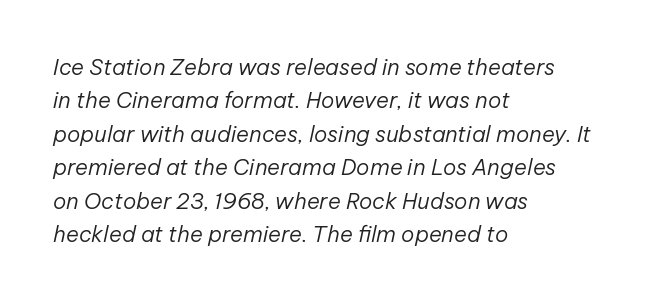
Q: Is the text bold? A: No.
Q: Is the text italic (slanted)? A: Yes, it leans right by about 12 degrees.
Q: Is the text underlined? A: No.
Q: How is the paragraph aligned? A: Left-aligned.
Q: Is the spacing between letters normal or unusually wide? A: Normal.
Q: Is the spacing between lines tight, normal or loose? A: Normal.
